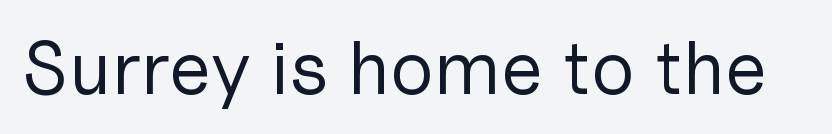
Q: Is the text bold? A: No.
Q: Is the text italic (slanted)? A: No, it is upright.
Q: Is the typeface a serif or a sans-serif typeface? A: Sans-serif.
Q: Is the text underlined? A: No.
Q: Is the spacing between letters normal or unusually wide? A: Normal.
Q: Width (condensed, normal, or wide)? A: Normal.
Q: Stroke contrast? A: Low.
Q: x-height? A: Medium.
Q: Monospaced? A: No.
